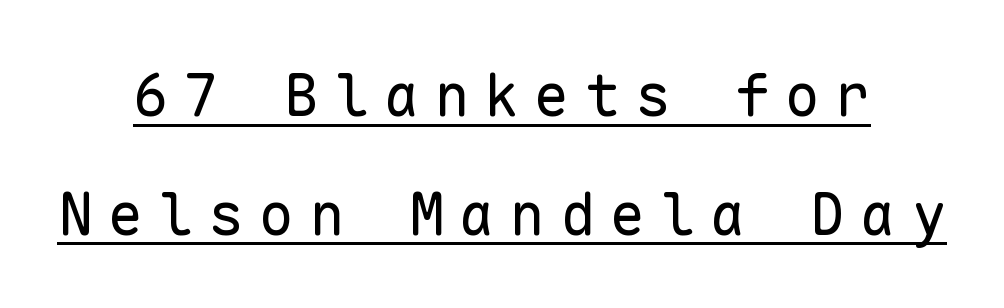
The image shows 59 px regular-weight sans-serif type, upright, monospaced; set centered, loose line spacing (2.01x), unusually wide letter spacing (+0.25 em), underlined; low stroke contrast and a medium x-height.
